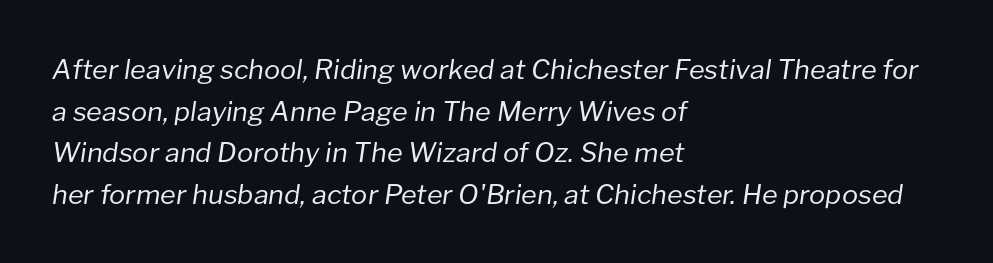
{"italic": "yes", "lean": "right", "slant_degrees": 8, "bold": "no", "underline": "no", "align": "left", "line_spacing": "normal", "line_spacing_ratio": 1.54, "letter_spacing": "normal", "letter_spacing_em": 0.0, "glyph_px": 27}
